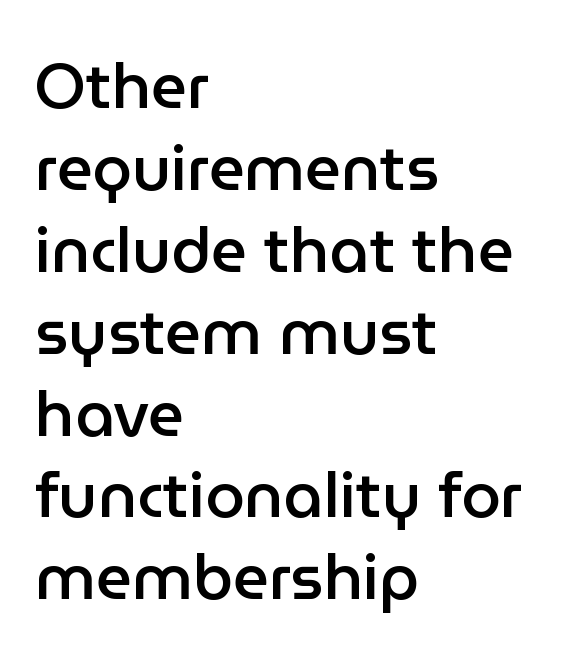
Font category for this specimen: sans-serif. In terms of letterspacing, this is plain default setting. Strokes here are thickened, but only to semibold level. Characters remain perfectly vertical along every line. Leading matches the norm, producing a regular column.
